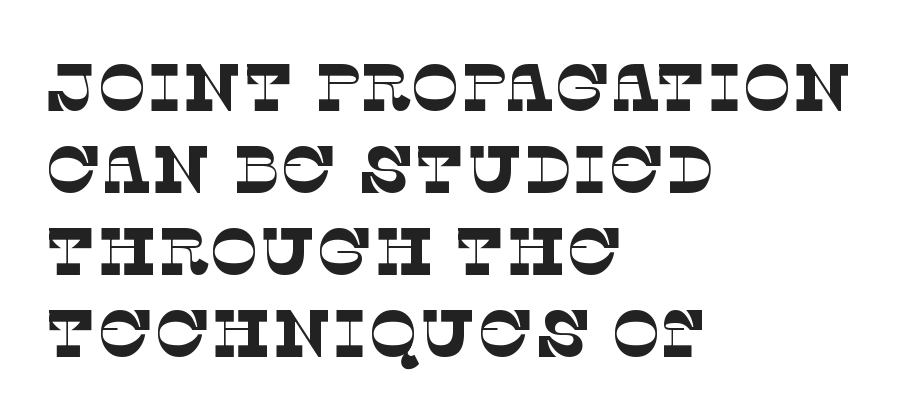
Q: Is the text bold? A: No.
Q: Is the typeface a serif or a sans-serif typeface? A: Serif.
Q: Is the text underlined? A: No.
Q: How is the paragraph aligned? A: Left-aligned.
Q: Is the spacing between letters normal or unusually wide? A: Normal.
Q: Width (condensed, normal, or wide)? A: Normal.
Q: Stroke contrast? A: Low.
Q: x-height? A: Large.
Q: Monospaced? A: No.
